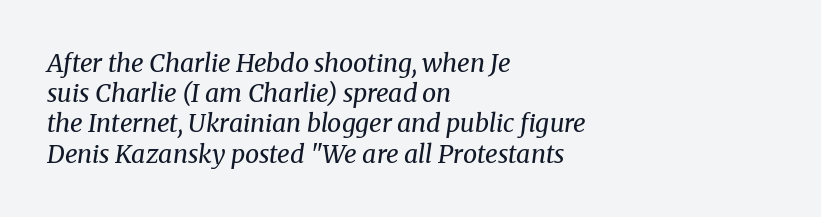
{"italic": "yes", "lean": "right", "slant_degrees": 8, "bold": "no", "underline": "no", "align": "left", "line_spacing_ratio": 1.21, "letter_spacing": "normal", "letter_spacing_em": 0.0, "glyph_px": 25}
